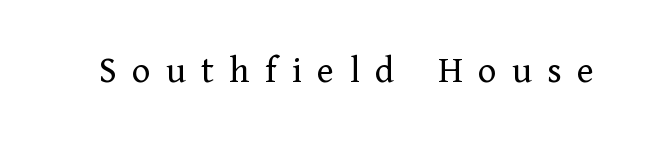
{"serif": "yes", "italic": "no", "bold": "no", "weight": "regular", "width": "normal", "stroke_contrast": "low", "x_height": "medium", "monospaced": "no", "underline": "no", "letter_spacing": "wide", "letter_spacing_em": 0.39, "glyph_px": 39}
